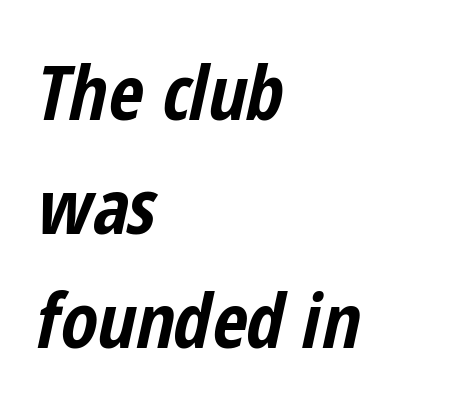
Q: Is the text bold? A: Yes.
Q: Is the text italic (slanted)? A: Yes, it leans right by about 12 degrees.
Q: Is the text underlined? A: No.
Q: How is the paragraph aligned? A: Left-aligned.
Q: Is the spacing between letters normal or unusually wide? A: Normal.
Q: Is the spacing between lines tight, normal or loose? A: Normal.
Q: Width (condensed, normal, or wide)? A: Condensed.
Q: Stroke contrast? A: Low.
Q: x-height? A: Medium.
Q: Monospaced? A: No.
